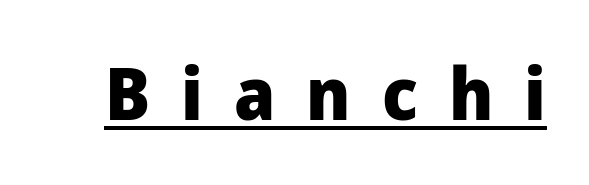
Q: Is the text bold? A: Yes.
Q: Is the text italic (slanted)? A: No, it is upright.
Q: Is the typeface a serif or a sans-serif typeface? A: Sans-serif.
Q: Is the text underlined? A: Yes.
Q: Is the spacing between letters normal or unusually wide? A: Unusually wide.
Q: Width (condensed, normal, or wide)? A: Normal.
Q: Stroke contrast? A: Low.
Q: x-height? A: Medium.
Q: Monospaced? A: No.
